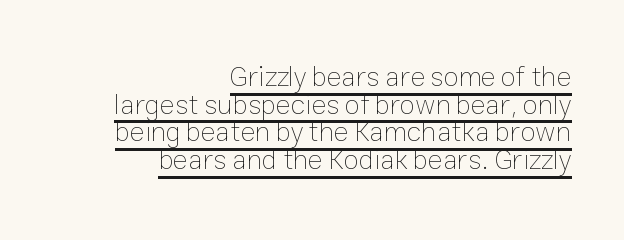
Q: Is the text bold? A: No.
Q: Is the text italic (slanted)? A: No, it is upright.
Q: Is the text underlined? A: Yes.
Q: How is the paragraph aligned? A: Right-aligned.
Q: Is the spacing between letters normal or unusually wide? A: Normal.
Q: Is the spacing between lines tight, normal or loose? A: Tight.
Q: Width (condensed, normal, or wide)? A: Normal.
Q: Stroke contrast? A: Low.
Q: x-height? A: Medium.
Q: Monospaced? A: No.
